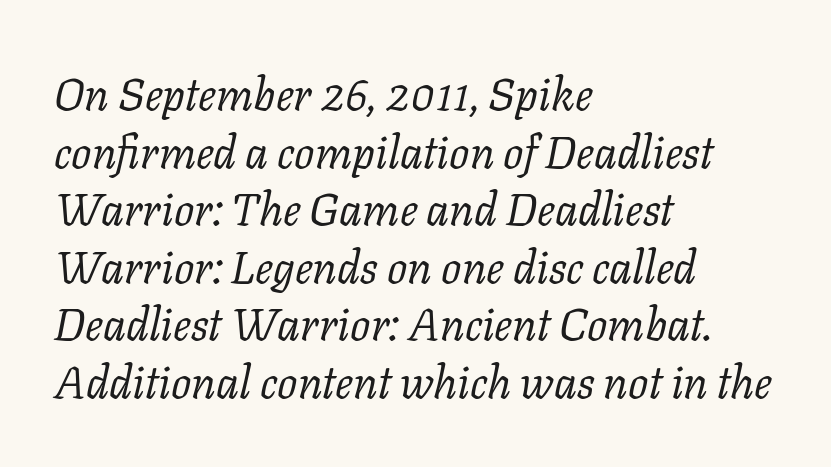
There's an unmistakable incline to the writing here. Has an underline been added? It has not. The letters carry serifs — small finishing strokes at the ends of their stems. Is this a heavy cut? Hardly; it is regular or lighter. The rendering uses natural spacing where letterforms have individual widths.
